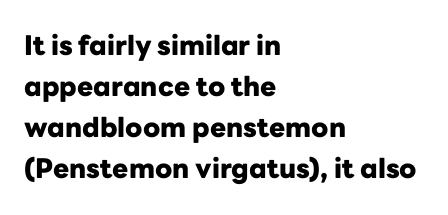
The image shows 27 px bold type, upright; set left-aligned, normal line spacing (1.52x), normal letter spacing, not underlined.
